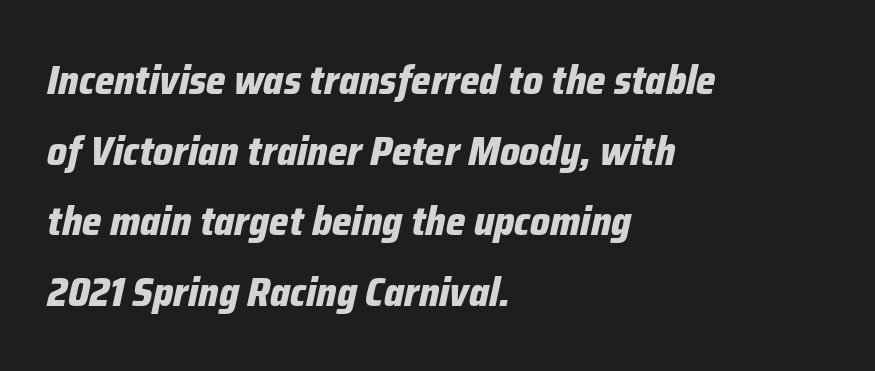
The image shows 41 px bold, condensed type, italic (leaning right); set left-aligned, line spacing 1.72x, normal letter spacing, not underlined; low stroke contrast and a medium x-height.
